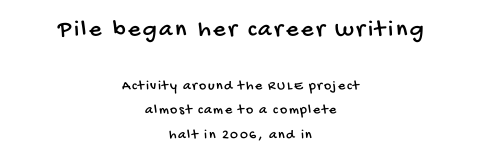
{"underline": "no", "align": "center", "line_spacing_ratio": 1.77, "larger_block": "first", "size_ratio": 1.71, "glyph_px": 24}
